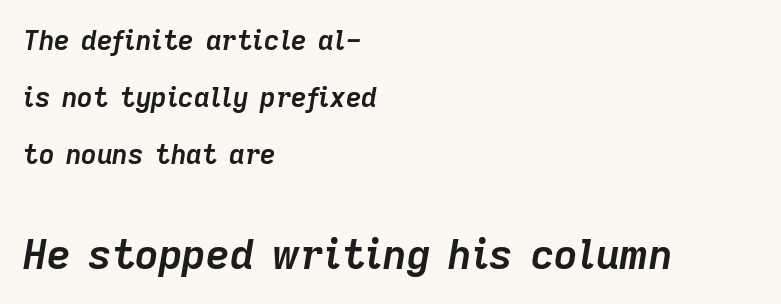
The image shows 41 px semibold type, italic (leaning right); set left-aligned, loose line spacing (2.12x), normal letter spacing, not underlined; the second (bottom) block is 1.52x larger; low stroke contrast and a medium x-height.
